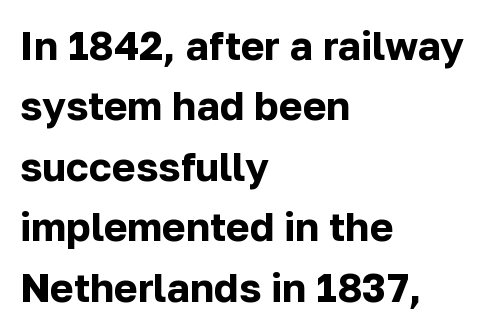
The image shows 40 px bold sans-serif type, upright; set left-aligned, normal line spacing (1.51x), normal letter spacing, not underlined; low stroke contrast and a medium x-height.
